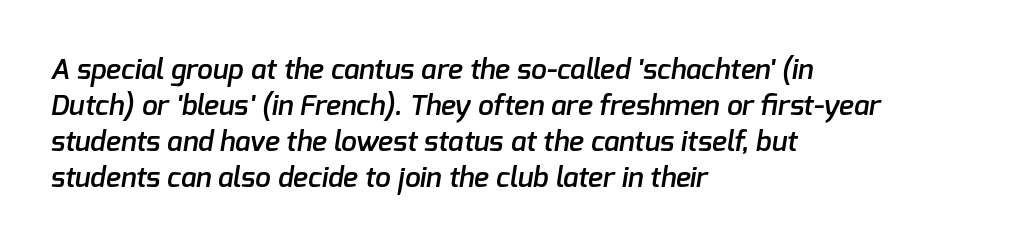
{"serif": "no", "bold": "semi", "weight": "semibold", "width": "normal", "stroke_contrast": "low", "x_height": "medium", "monospaced": "no", "underline": "no", "align": "left", "line_spacing": "normal", "line_spacing_ratio": 1.29, "letter_spacing": "normal", "letter_spacing_em": 0.0, "glyph_px": 28}
